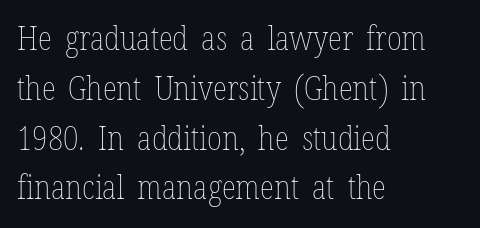
{"italic": "no", "bold": "no", "weight": "thin", "width": "condensed", "stroke_contrast": "low", "x_height": "medium", "monospaced": "no", "underline": "no", "align": "left", "line_spacing": "normal", "line_spacing_ratio": 1.51, "letter_spacing": "normal", "letter_spacing_em": 0.0, "glyph_px": 33}
